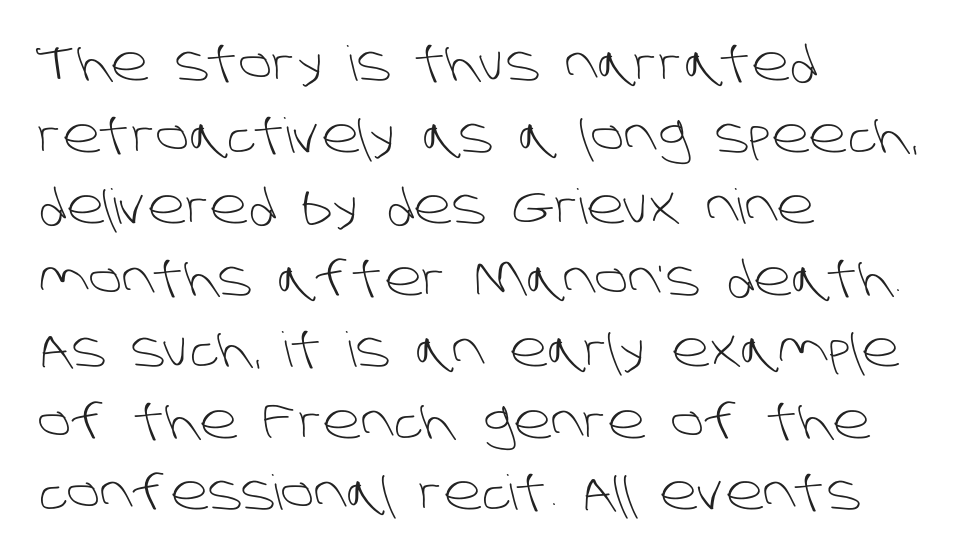
Note the varied advance widths — an 'i' is clearly narrower than an 'm'. Nothing unusual about the tracking: characters are spaced as the font intends. No feet cap the strokes, marking this as sans-serif type. On a weight scale, this lands at 450 or below. The ragged edge is on the right, which tells us the setting is flush left.
